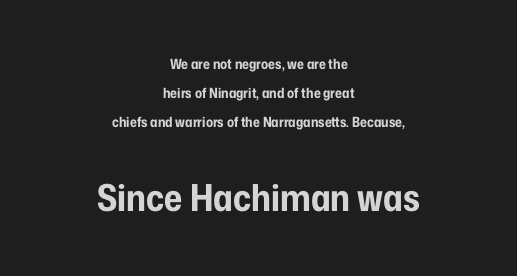
Glyph-to-glyph distance matches everyday printed text. To sum up the face: it is a sans, with no serifs. Reading down the column, the eye jumps a long way to each next line. The text block is weighted toward neither margin, spreading evenly from the middle.
